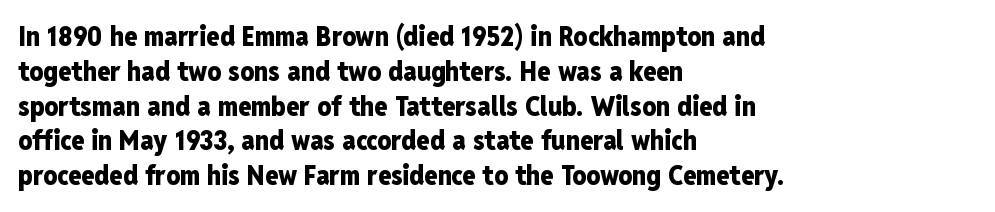
The image shows 27 px bold type, upright; set left-aligned, normal line spacing (1.29x), normal letter spacing, not underlined.
